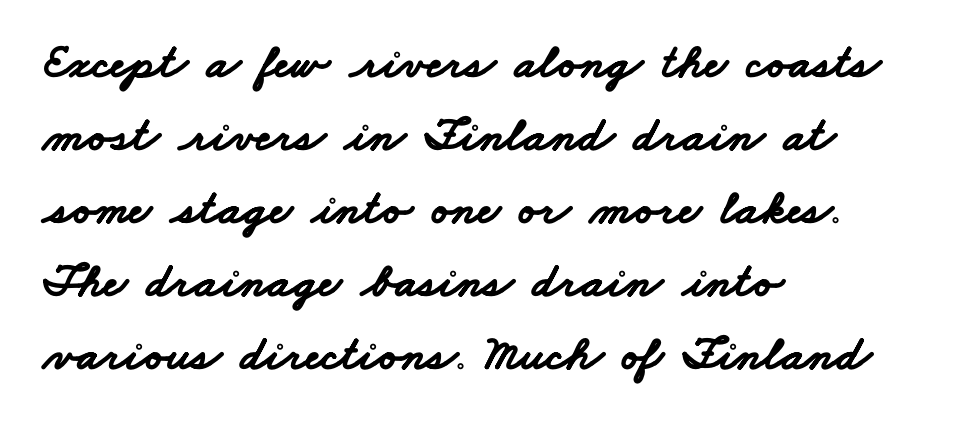
These lines carry a lot of weight — the face is fully bold. The face used here is proportionally spaced, like ordinary book or web type. A bare baseline throughout the passage. Nope, no serifs anywhere on these letters. The typesetter chose a ragged-right arrangement here. Students, note that the glyphs here touch the page at normal intervals.
